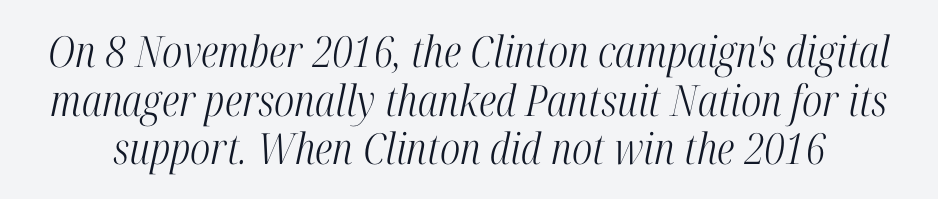
The image shows 43 px light, condensed serif type, italic (leaning right); set tight line spacing (1.13x), normal letter spacing, not underlined; high stroke contrast and a medium x-height.
